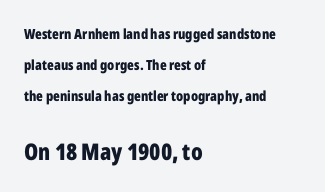
The lines in this sample share a left origin and differ only in where they stop. A typesetter would call this leading open, well beyond the default. The gap between lines stays unmarked. Bold? Absolutely — the strokes are thick and heavy. The type sits square on the baseline with zero lean.
